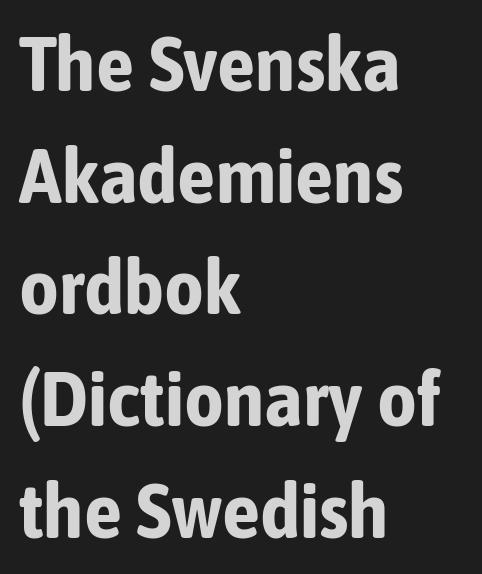
Q: Is the text bold? A: Yes.
Q: Is the text italic (slanted)? A: No, it is upright.
Q: Is the typeface a serif or a sans-serif typeface? A: Sans-serif.
Q: Is the text underlined? A: No.
Q: How is the paragraph aligned? A: Left-aligned.
Q: Is the spacing between letters normal or unusually wide? A: Normal.
Q: Is the spacing between lines tight, normal or loose? A: Normal.
Q: Width (condensed, normal, or wide)? A: Condensed.
Q: Stroke contrast? A: Low.
Q: x-height? A: Medium.
Q: Monospaced? A: No.
